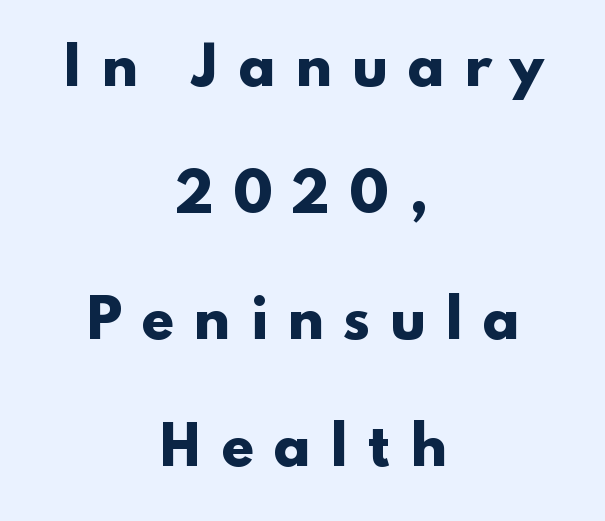
The text block is weighted toward neither margin, spreading evenly from the middle. The face used here is proportionally spaced, like ordinary book or web type. These words are printed bold, with thick strokes throughout. Interline gaps are noticeably wide in this sample.
